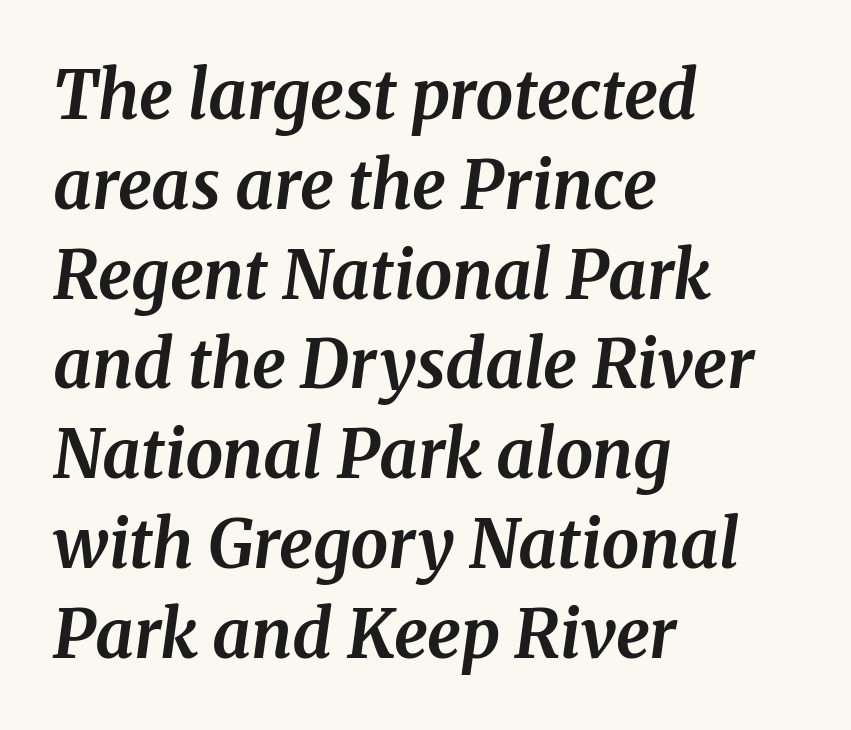
{"serif": "yes", "italic": "yes", "lean": "right", "slant_degrees": 8, "bold": "yes", "weight": "bold", "width": "normal", "stroke_contrast": "medium", "x_height": "medium", "monospaced": "no", "underline": "no", "align": "left", "line_spacing": "normal", "line_spacing_ratio": 1.34, "letter_spacing": "normal", "letter_spacing_em": 0.0, "glyph_px": 67}
